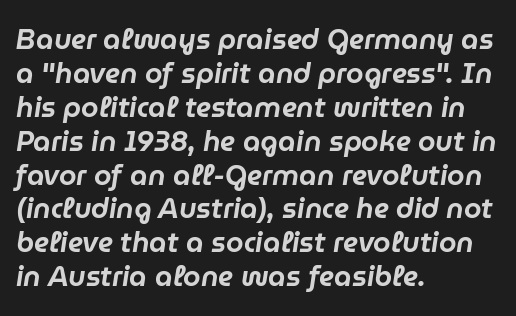
{"italic": "yes", "lean": "right", "slant_degrees": 9, "width": "normal", "stroke_contrast": "low", "x_height": "medium", "monospaced": "no", "underline": "no", "align": "left", "line_spacing_ratio": 1.21, "letter_spacing": "normal", "letter_spacing_em": 0.0, "glyph_px": 28}
